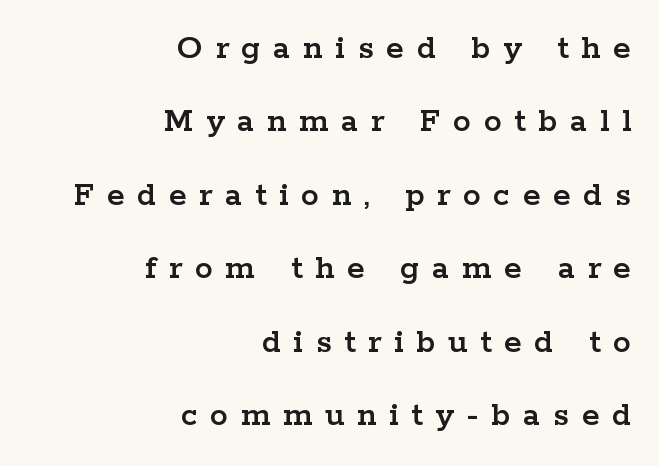
{"serif": "yes", "italic": "no", "width": "wide", "stroke_contrast": "low", "x_height": "medium", "monospaced": "no", "underline": "no", "align": "right", "line_spacing": "loose", "line_spacing_ratio": 2.04, "letter_spacing": "wide", "letter_spacing_em": 0.35, "glyph_px": 36}
